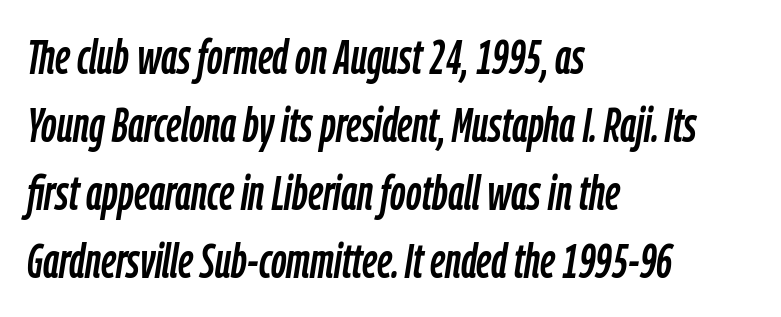
Visually the block forms a straight wall on the left and a jagged coastline on the right. Is the type slanted? Yes — the strokes lean at a clear angle. Reading down the column, the eye jumps a familiar distance to each next line. No extra tracking has been applied to these lines. Check the space under the baseline: it is left empty.
